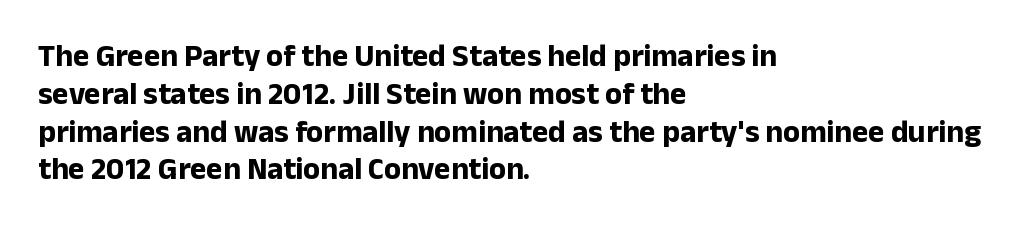
{"serif": "no", "italic": "no", "bold": "yes", "weight": "bold", "width": "normal", "stroke_contrast": "low", "x_height": "medium", "monospaced": "no", "underline": "no", "align": "left", "line_spacing_ratio": 1.22, "letter_spacing": "normal", "letter_spacing_em": 0.0, "glyph_px": 31}
